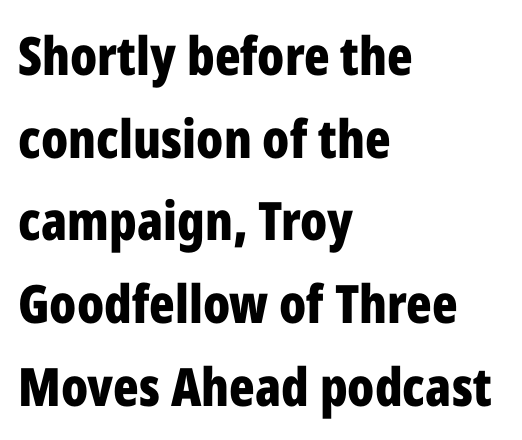
These lines are composed in type without serifs. Is this a fixed-width face? No — the glyphs have proportional, varying widths. Check under the words: just untouched page. Is the letter spacing exaggerated? No — it looks like the ordinary default. Rendered with straight, roman letterforms.
